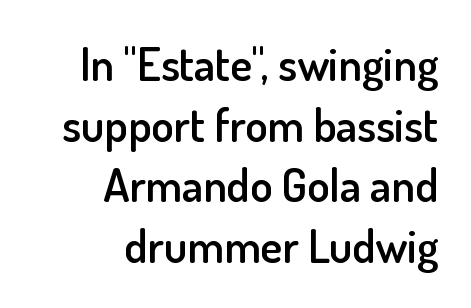
The image shows 46 px semibold sans-serif type, upright; set right-aligned, normal line spacing (1.32x), normal letter spacing, not underlined; low stroke contrast and a small x-height.
